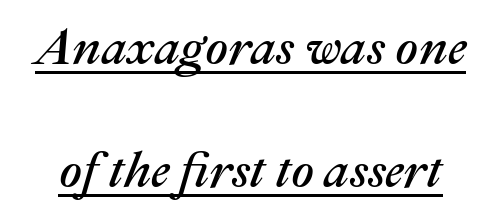
{"italic": "yes", "lean": "right", "slant_degrees": 22, "width": "normal", "stroke_contrast": "medium", "x_height": "medium", "monospaced": "no", "underline": "yes", "line_spacing": "loose", "line_spacing_ratio": 2.46, "letter_spacing": "normal", "letter_spacing_em": 0.0, "glyph_px": 50}
